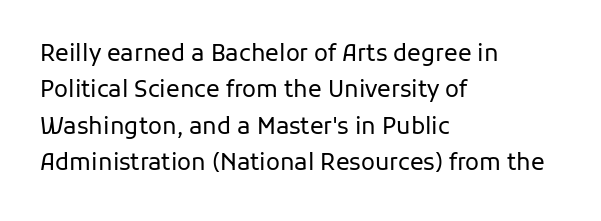
Q: Is the text bold? A: No.
Q: Is the text italic (slanted)? A: No, it is upright.
Q: Is the text underlined? A: No.
Q: How is the paragraph aligned? A: Left-aligned.
Q: Is the spacing between letters normal or unusually wide? A: Normal.
Q: Is the spacing between lines tight, normal or loose? A: Normal.
